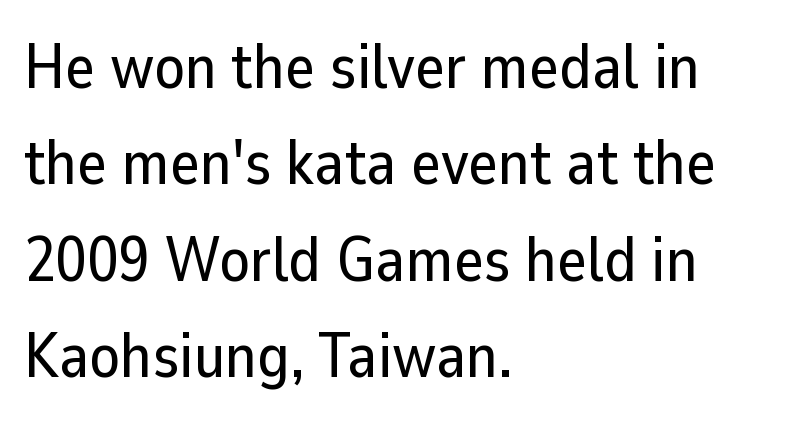
The image shows 63 px sans-serif type, upright; set left-aligned, normal line spacing (1.53x), normal letter spacing, not underlined; low stroke contrast and a medium x-height.
